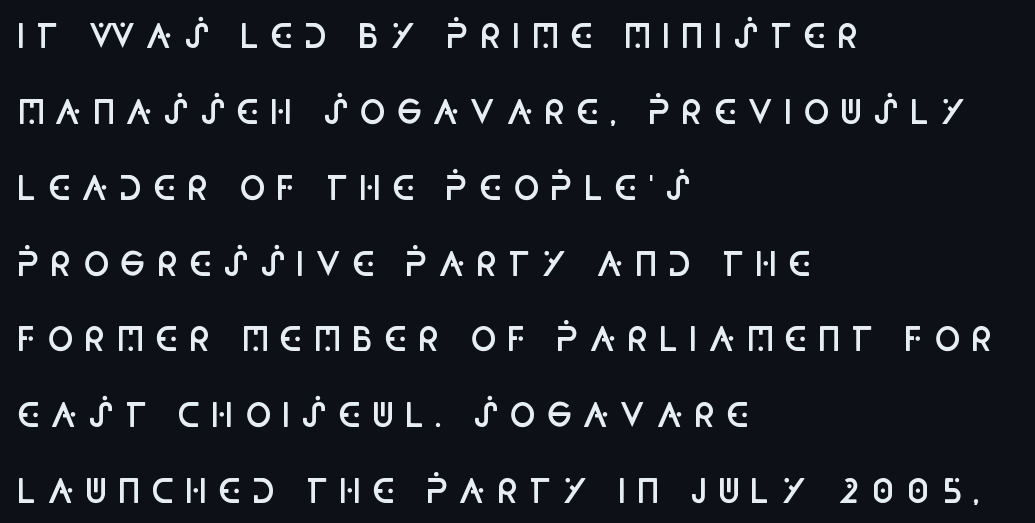
Moderately thickened strokes mark this as semibold type. The zone under the glyphs is completely vacant. The horizontal fit of the characters is loose and conspicuously gappy. Regarding serifs, this sample does without them. Every character sits straight up, as roman type does. If you measured baseline to baseline, you'd find a long distance.
